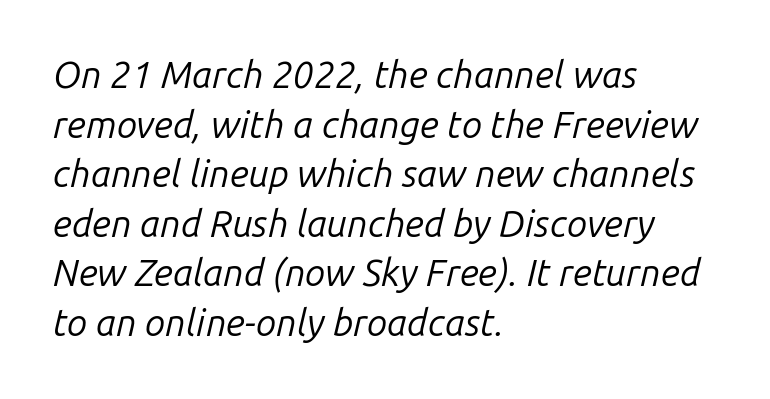
{"italic": "yes", "lean": "right", "slant_degrees": 14, "bold": "no", "weight": "regular", "width": "normal", "stroke_contrast": "low", "x_height": "medium", "monospaced": "no", "underline": "no", "align": "left", "line_spacing": "normal", "line_spacing_ratio": 1.34, "letter_spacing": "normal", "letter_spacing_em": 0.0, "glyph_px": 37}
